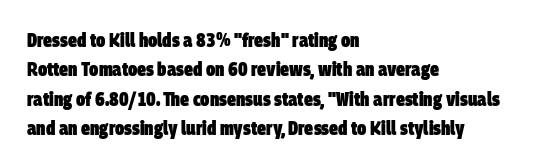
The image shows 20 px bold type; set left-aligned, normal line spacing (1.47x), normal letter spacing, not underlined.
